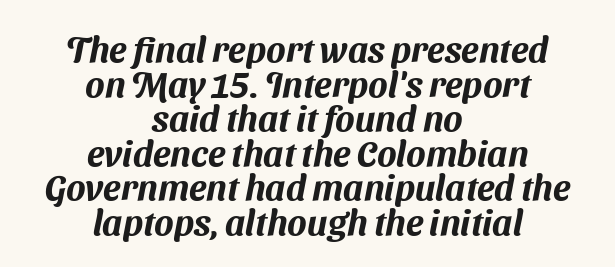
Q: Is the typeface a serif or a sans-serif typeface? A: Sans-serif.
Q: Is the text underlined? A: No.
Q: How is the paragraph aligned? A: Centered.
Q: Is the spacing between letters normal or unusually wide? A: Normal.
Q: Is the spacing between lines tight, normal or loose? A: Tight.
Q: Width (condensed, normal, or wide)? A: Normal.
Q: Stroke contrast? A: Medium.
Q: x-height? A: Medium.
Q: Monospaced? A: No.
